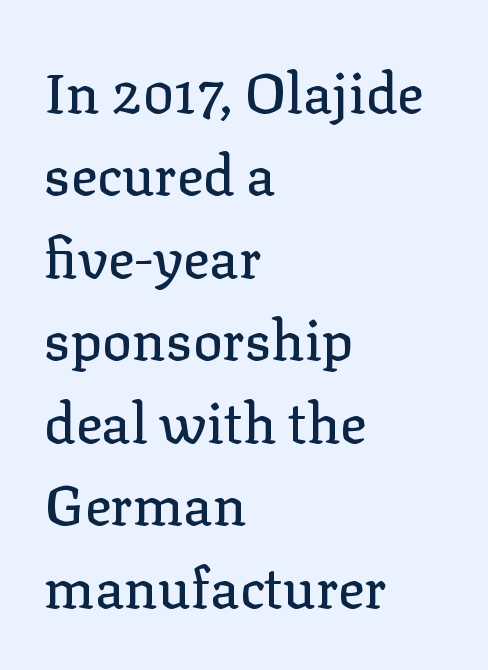
The image shows 55 px serif type, upright; set left-aligned, normal line spacing (1.5x), normal letter spacing, not underlined; low stroke contrast and a medium x-height.
